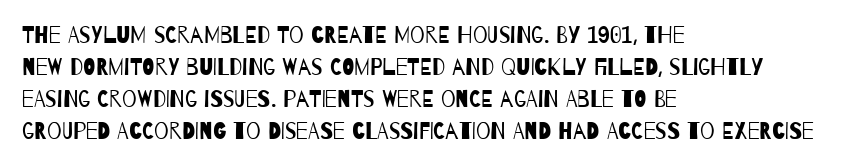
Q: Is the text bold? A: No.
Q: Is the text underlined? A: No.
Q: How is the paragraph aligned? A: Left-aligned.
Q: Is the spacing between letters normal or unusually wide? A: Normal.
Q: Is the spacing between lines tight, normal or loose? A: Normal.
